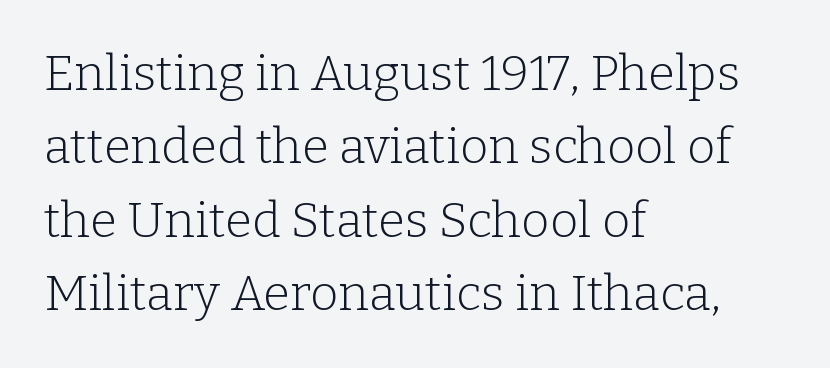
Lines of text with bare space underneath. The strokes are not fattened; the text isn't bold. Leftover space on each line is placed entirely after the last word. Observe the serifs anchoring each vertical stroke in this sample.
